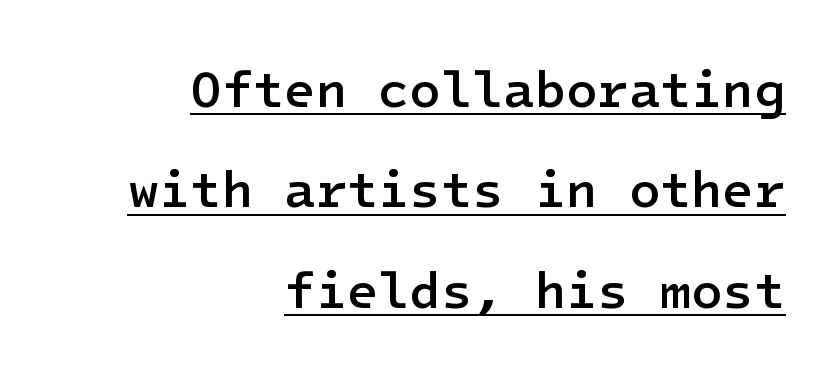
The image shows 51 px semibold sans-serif type, upright; set right-aligned, loose line spacing (1.97x), normal letter spacing, underlined; low stroke contrast and a medium x-height.
